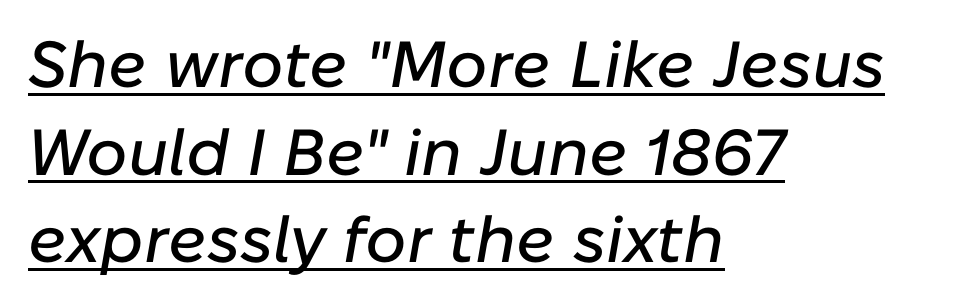
Q: Is the text italic (slanted)? A: Yes, it leans right by about 10 degrees.
Q: Is the text underlined? A: Yes.
Q: How is the paragraph aligned? A: Left-aligned.
Q: Is the spacing between letters normal or unusually wide? A: Normal.
Q: Is the spacing between lines tight, normal or loose? A: Normal.
Q: Width (condensed, normal, or wide)? A: Normal.
Q: Stroke contrast? A: Low.
Q: x-height? A: Medium.
Q: Monospaced? A: No.
